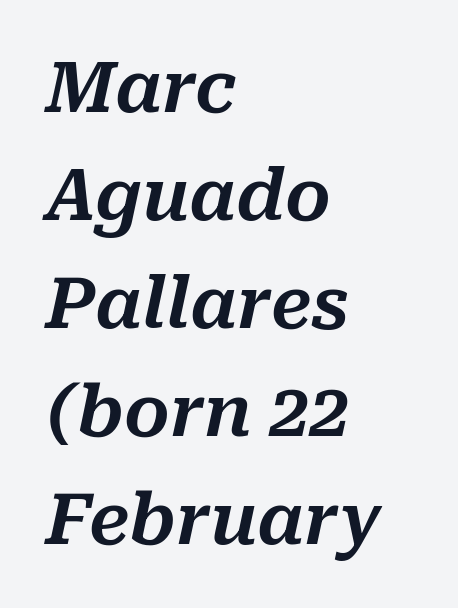
Q: Is the text italic (slanted)? A: Yes, it leans right by about 10 degrees.
Q: Is the text underlined? A: No.
Q: How is the paragraph aligned? A: Left-aligned.
Q: Is the spacing between letters normal or unusually wide? A: Normal.
Q: Is the spacing between lines tight, normal or loose? A: Normal.
Q: Width (condensed, normal, or wide)? A: Normal.
Q: Stroke contrast? A: Medium.
Q: x-height? A: Medium.
Q: Monospaced? A: No.
